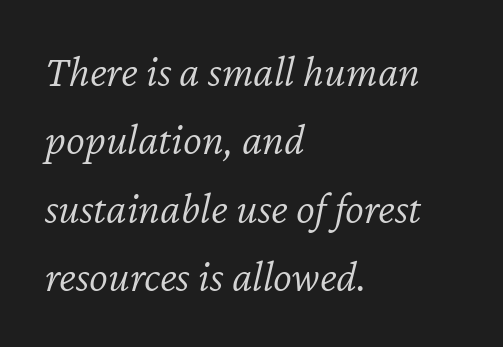
{"italic": "yes", "lean": "right", "slant_degrees": 12, "bold": "no", "weight": "light", "width": "normal", "stroke_contrast": "low", "x_height": "medium", "monospaced": "no", "underline": "no", "align": "left", "line_spacing": "normal", "line_spacing_ratio": 1.52, "letter_spacing": "normal", "letter_spacing_em": 0.0, "glyph_px": 45}
